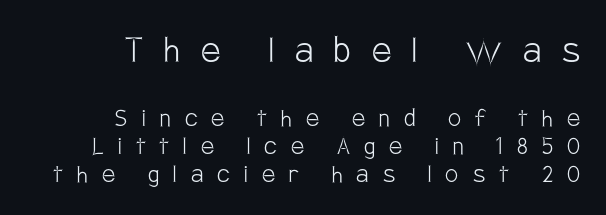
{"serif": "no", "italic": "no", "bold": "no", "weight": "light", "width": "condensed", "stroke_contrast": "low", "x_height": "large", "monospaced": "no", "underline": "no", "align": "right", "line_spacing": "tight", "line_spacing_ratio": 0.97, "letter_spacing": "wide", "letter_spacing_em": 0.49, "larger_block": "first", "size_ratio": 1.48, "glyph_px": 43}
